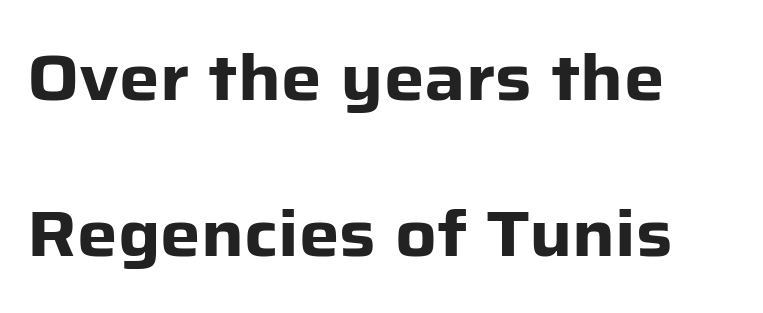
{"serif": "no", "italic": "no", "bold": "yes", "weight": "heavy", "width": "normal", "stroke_contrast": "low", "x_height": "medium", "monospaced": "no", "underline": "no", "align": "left", "line_spacing": "loose", "line_spacing_ratio": 2.44, "letter_spacing": "normal", "letter_spacing_em": 0.0, "glyph_px": 64}
